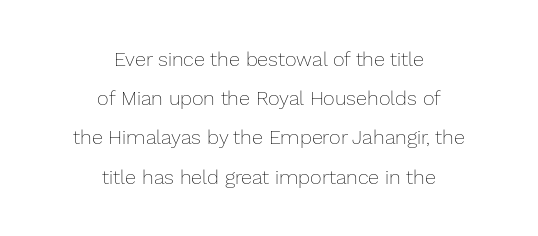
{"italic": "no", "bold": "no", "underline": "no", "align": "center", "line_spacing": "loose", "line_spacing_ratio": 1.96, "letter_spacing": "normal", "letter_spacing_em": 0.0, "glyph_px": 20}
